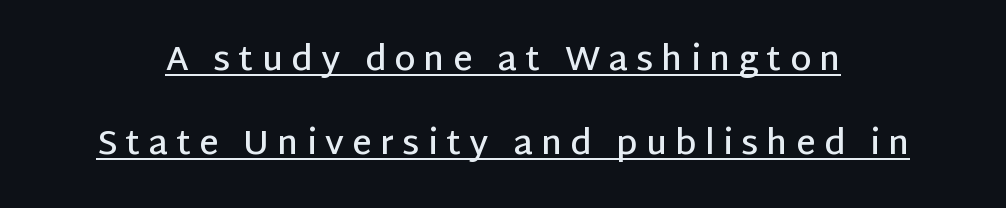
Q: Is the text bold? A: Semi-bold.
Q: Is the text italic (slanted)? A: No, it is upright.
Q: Is the typeface a serif or a sans-serif typeface? A: Sans-serif.
Q: Is the text underlined? A: Yes.
Q: Is the spacing between letters normal or unusually wide? A: Unusually wide.
Q: Is the spacing between lines tight, normal or loose? A: Loose.
Q: Width (condensed, normal, or wide)? A: Normal.
Q: Stroke contrast? A: Low.
Q: x-height? A: Large.
Q: Monospaced? A: No.
